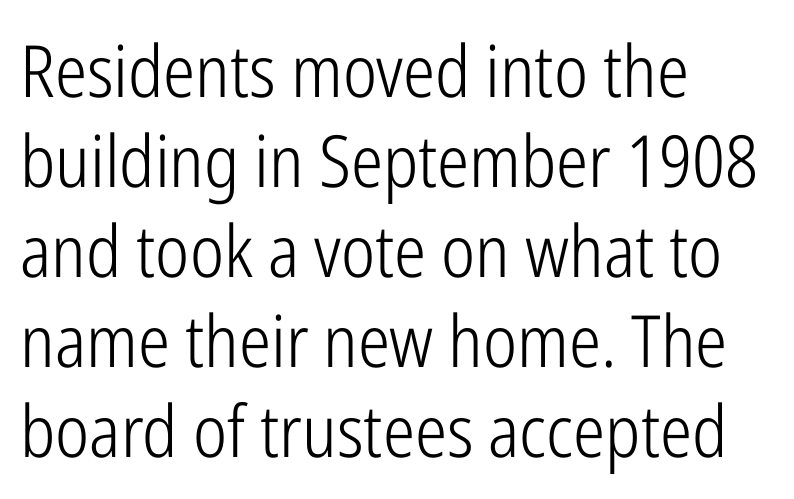
The image shows 72 px light, condensed sans-serif type, upright; set left-aligned, normal line spacing (1.25x), normal letter spacing, not underlined; low stroke contrast and a medium x-height.
